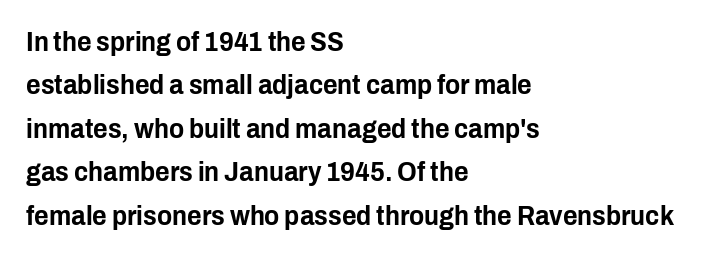
Q: Is the text italic (slanted)? A: No, it is upright.
Q: Is the typeface a serif or a sans-serif typeface? A: Sans-serif.
Q: Is the text underlined? A: No.
Q: How is the paragraph aligned? A: Left-aligned.
Q: Is the spacing between letters normal or unusually wide? A: Normal.
Q: Is the spacing between lines tight, normal or loose? A: Normal.
Q: Width (condensed, normal, or wide)? A: Condensed.
Q: Stroke contrast? A: Low.
Q: x-height? A: Medium.
Q: Monospaced? A: No.
